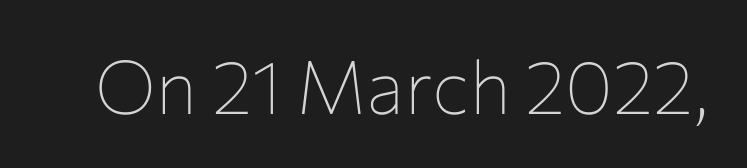
The image shows 74 px thin sans-serif type, upright; set normal letter spacing, not underlined; low stroke contrast and a medium x-height.
